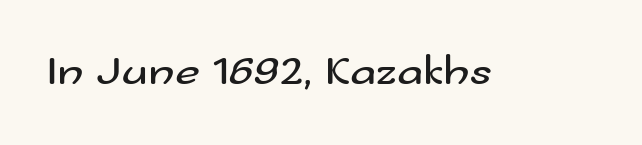
The image shows 43 px regular-weight, wide sans-serif type, upright; set normal letter spacing, not underlined; medium stroke contrast and a small x-height.
